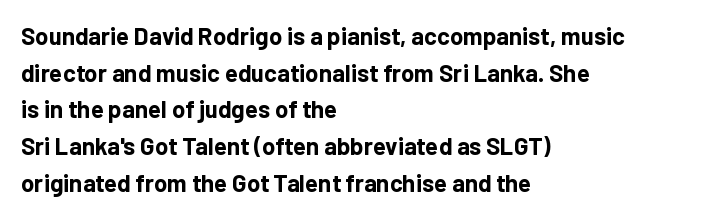
The image shows 24 px bold type, upright; set left-aligned, normal line spacing (1.53x), normal letter spacing, not underlined.
